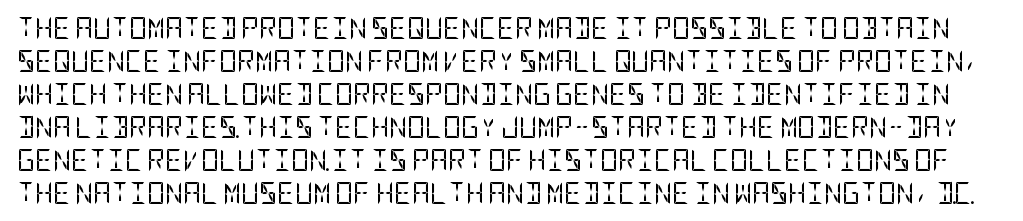
{"italic": "no", "bold": "no", "underline": "no", "line_spacing": "normal", "line_spacing_ratio": 1.5, "letter_spacing": "normal", "letter_spacing_em": 0.0, "glyph_px": 22}
